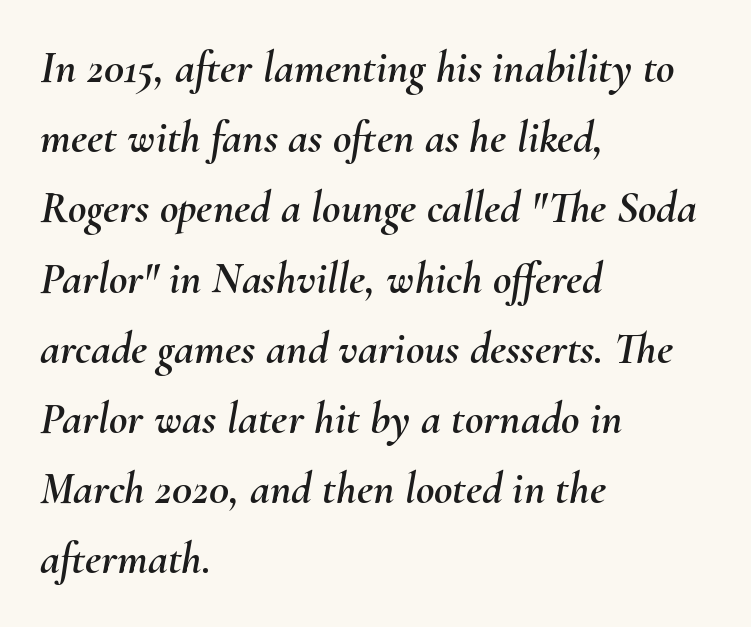
Nobody drew a line under any word here. Varying glyph widths throughout — classic text-font behaviour. The rows are spaced the way most documents space them. The setting favours the left margin, as ordinary paragraphs usually do. The lettering tilts uniformly, giving the passage an italic look.
